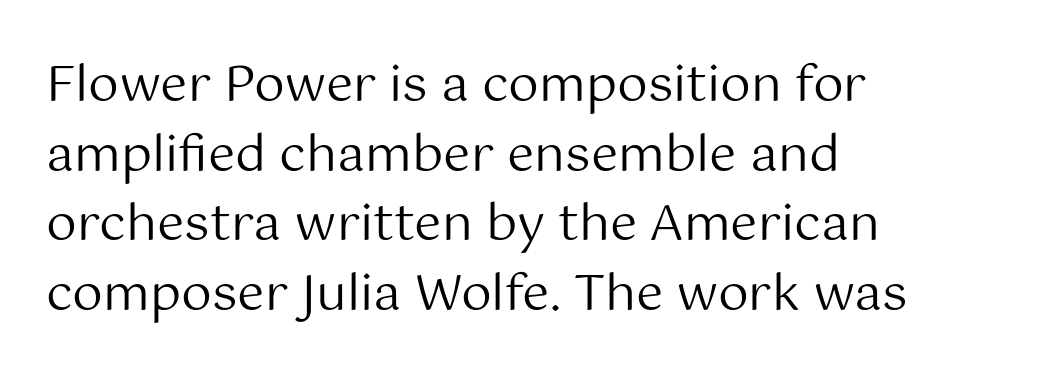
Q: Is the text bold? A: No.
Q: Is the text italic (slanted)? A: No, it is upright.
Q: Is the typeface a serif or a sans-serif typeface? A: Sans-serif.
Q: Is the text underlined? A: No.
Q: How is the paragraph aligned? A: Left-aligned.
Q: Is the spacing between letters normal or unusually wide? A: Normal.
Q: Is the spacing between lines tight, normal or loose? A: Normal.
Q: Width (condensed, normal, or wide)? A: Normal.
Q: Stroke contrast? A: Medium.
Q: x-height? A: Medium.
Q: Monospaced? A: No.
